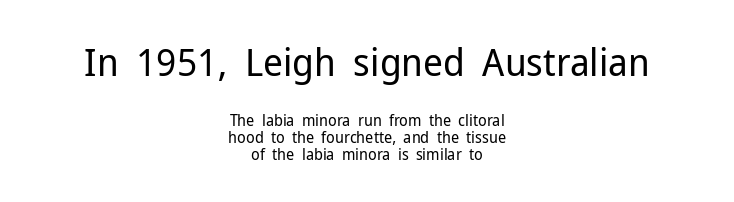
{"serif": "no", "italic": "no", "bold": "no", "weight": "regular", "width": "normal", "stroke_contrast": "low", "x_height": "medium", "monospaced": "no", "underline": "no", "align": "center", "line_spacing": "tight", "line_spacing_ratio": 1.07, "letter_spacing": "normal", "letter_spacing_em": 0.0, "larger_block": "first", "size_ratio": 2.44, "glyph_px": 39}
